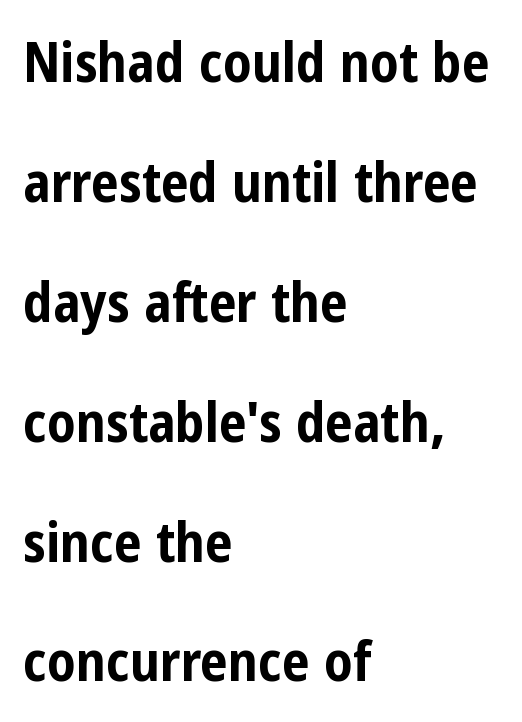
The image shows 55 px bold, condensed sans-serif type, upright; set left-aligned, loose line spacing (2.18x), normal letter spacing, not underlined; low stroke contrast and a medium x-height.
